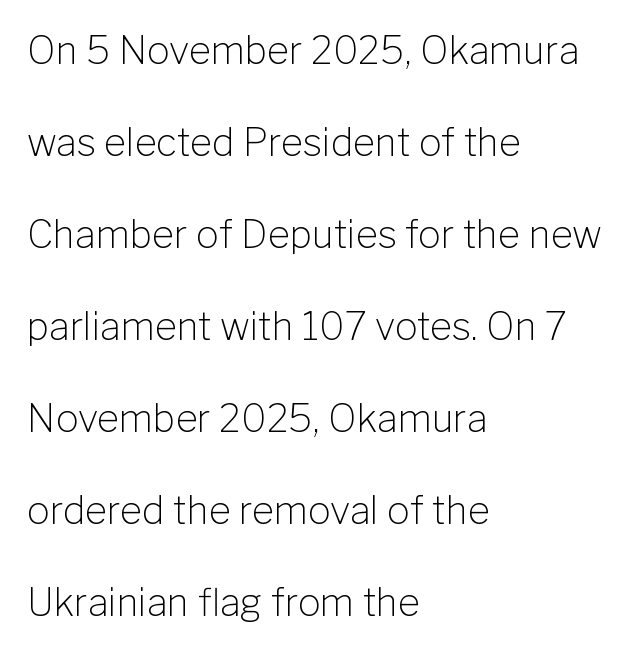
The image shows 38 px light sans-serif type, upright; set left-aligned, loose line spacing (2.42x), normal letter spacing, not underlined; low stroke contrast and a medium x-height.
